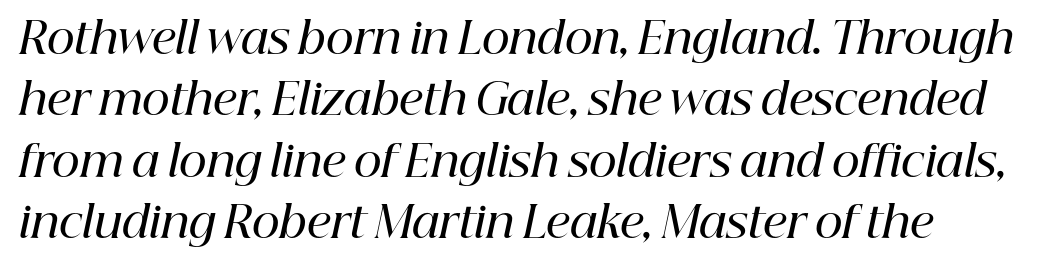
Q: Is the text bold? A: Semi-bold.
Q: Is the text italic (slanted)? A: Yes, it leans right by about 12 degrees.
Q: Is the typeface a serif or a sans-serif typeface? A: Serif.
Q: Is the text underlined? A: No.
Q: Is the spacing between letters normal or unusually wide? A: Normal.
Q: Is the spacing between lines tight, normal or loose? A: Normal.
Q: Width (condensed, normal, or wide)? A: Normal.
Q: Stroke contrast? A: High.
Q: x-height? A: Medium.
Q: Monospaced? A: No.
